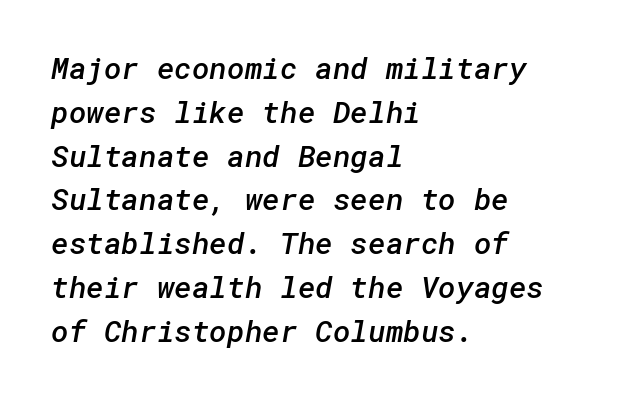
{"serif": "no", "bold": "semi", "weight": "semibold", "width": "normal", "stroke_contrast": "low", "x_height": "medium", "underline": "no", "align": "left", "line_spacing": "normal", "line_spacing_ratio": 1.46, "letter_spacing": "normal", "letter_spacing_em": 0.0, "glyph_px": 30}
